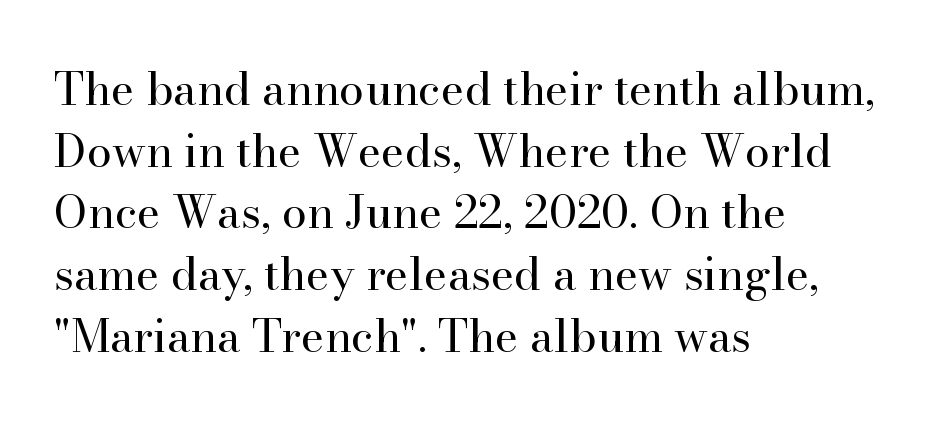
The glyphs are unaccompanied by any horizontal stroke below them. One glance says typical: line gaps are just what's usual. Looks like regular typesetting: each glyph gets only the width it needs. Casual observation: everything's shoved over to the left. The rendering keeps characters at their native spacing. Weight class: somewhere from thin through regular.
